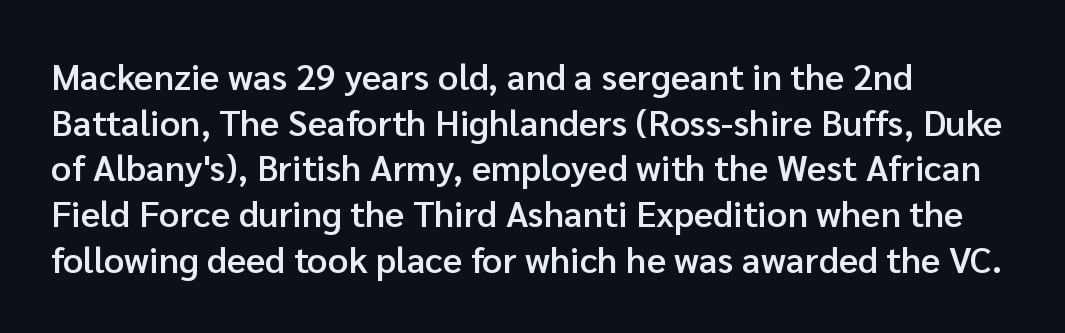
What weight is shown? A semibold, between regular and bold. Descenders are the only things crossing below the line. How are the letters spaced? Ordinarily, with no added tracking. Spacing verdict: proportional, widths tailored to each character. These lines were composed using upright roman letters.
